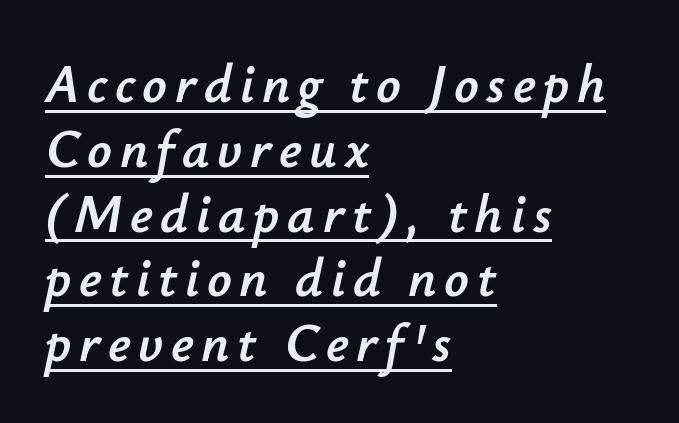
Q: Is the text italic (slanted)? A: Yes, it leans right by about 12 degrees.
Q: Is the text underlined? A: Yes.
Q: How is the paragraph aligned? A: Left-aligned.
Q: Width (condensed, normal, or wide)? A: Normal.
Q: Stroke contrast? A: Low.
Q: x-height? A: Small.
Q: Monospaced? A: No.
